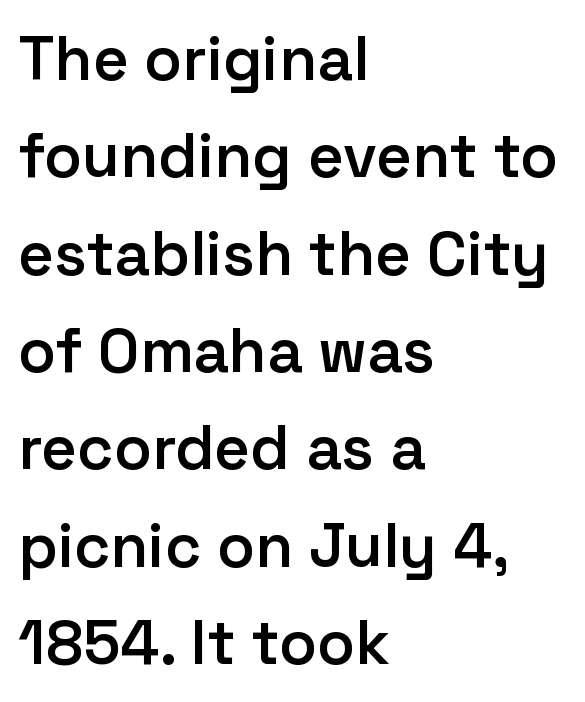
Q: Is the text bold? A: Semi-bold.
Q: Is the text italic (slanted)? A: No, it is upright.
Q: Is the typeface a serif or a sans-serif typeface? A: Sans-serif.
Q: Is the text underlined? A: No.
Q: How is the paragraph aligned? A: Left-aligned.
Q: Is the spacing between letters normal or unusually wide? A: Normal.
Q: Is the spacing between lines tight, normal or loose? A: Normal.
Q: Width (condensed, normal, or wide)? A: Normal.
Q: Stroke contrast? A: Low.
Q: x-height? A: Medium.
Q: Monospaced? A: No.
